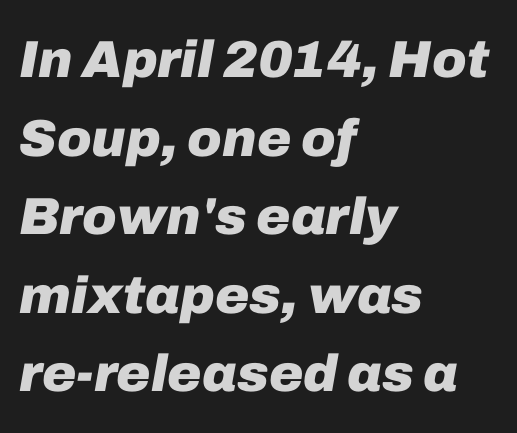
Compared with ordinary roman type, these characters are visibly tilted. Is this a fixed-width face? No — the glyphs have proportional, varying widths. Here the glyphs are tracked normally, forming tight word shapes. Any mark beneath the type? The region is blank.
